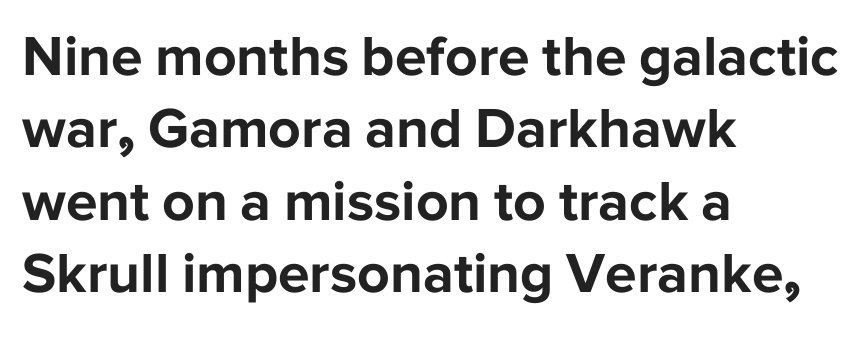
The image shows 57 px bold sans-serif type, upright; set left-aligned, normal line spacing (1.27x), normal letter spacing, not underlined; low stroke contrast and a medium x-height.
